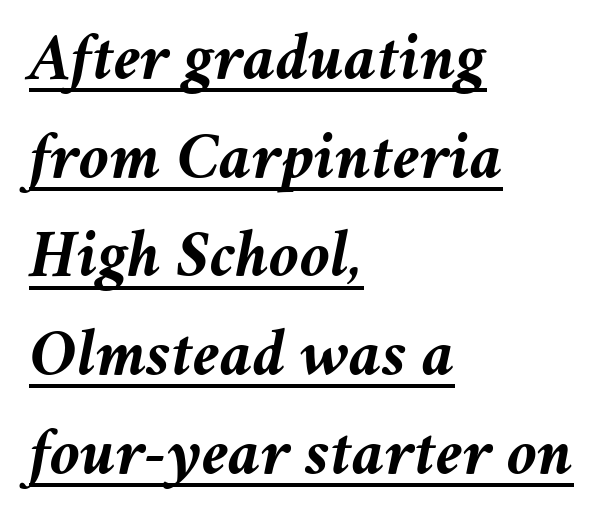
{"italic": "yes", "lean": "right", "slant_degrees": 11, "bold": "yes", "weight": "semibold", "width": "normal", "stroke_contrast": "medium", "x_height": "medium", "monospaced": "no", "underline": "yes", "align": "left", "line_spacing": "normal", "line_spacing_ratio": 1.43, "letter_spacing": "normal", "letter_spacing_em": 0.0, "glyph_px": 69}
